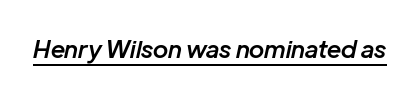
The image shows 24 px text type, italic (leaning right); set normal letter spacing, underlined.
